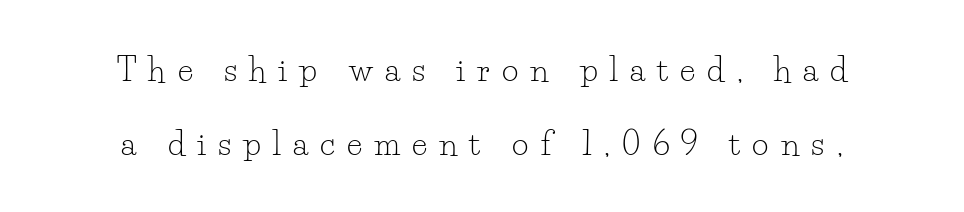
The image shows 32 px light serif type, upright; set centered, loose line spacing (2.3x), unusually wide letter spacing (+0.38 em), not underlined; low stroke contrast and a small x-height.
